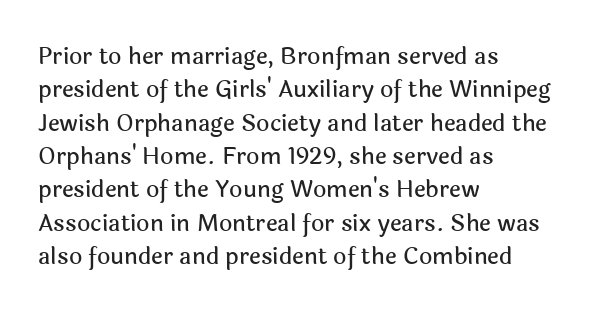
Q: Is the text italic (slanted)? A: No, it is upright.
Q: Is the text underlined? A: No.
Q: How is the paragraph aligned? A: Left-aligned.
Q: Is the spacing between letters normal or unusually wide? A: Normal.
Q: Is the spacing between lines tight, normal or loose? A: Normal.
